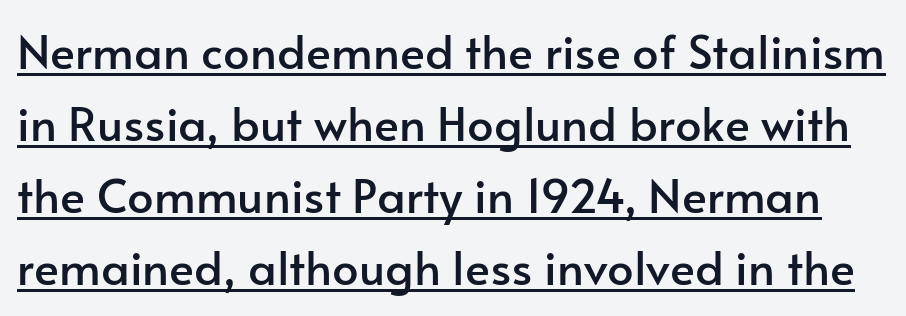
The image shows 47 px sans-serif type, upright; set normal line spacing (1.53x), normal letter spacing, underlined; low stroke contrast and a small x-height.
